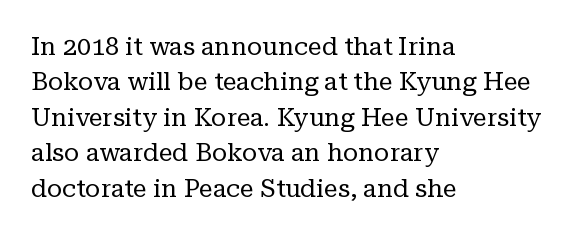
Plain, unruled lines of type. Is the type heavy? It reads as light-to-regular instead. Interline gaps are of average width in this sample. In terms of posture, this sample is upright. These lines are set flush left with a ragged right edge. Nothing unusual about the tracking: characters are spaced as the font intends.
